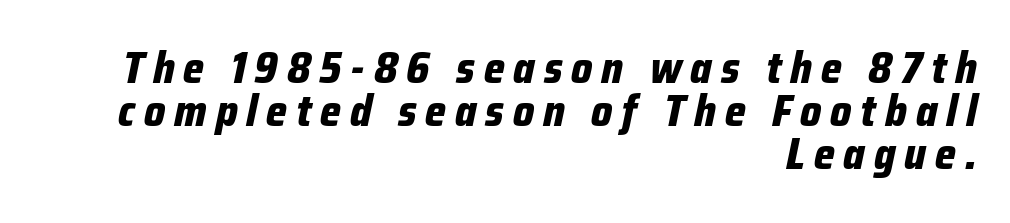
{"italic": "yes", "lean": "right", "slant_degrees": 12, "bold": "yes", "weight": "bold", "width": "condensed", "stroke_contrast": "low", "x_height": "medium", "monospaced": "no", "underline": "no", "align": "right", "line_spacing": "tight", "line_spacing_ratio": 0.98, "letter_spacing": "wide", "letter_spacing_em": 0.2, "glyph_px": 44}
